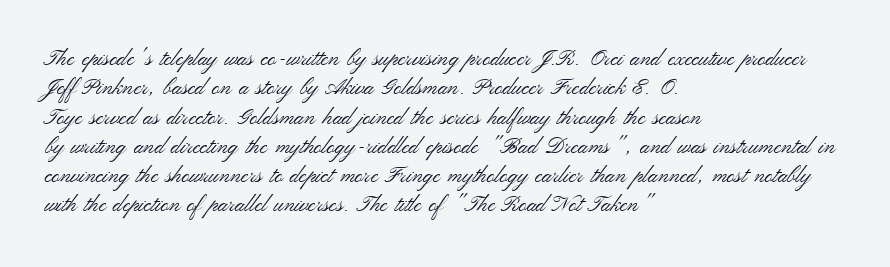
Q: Is the text bold? A: No.
Q: Is the text italic (slanted)? A: Yes.
Q: Is the text underlined? A: No.
Q: How is the paragraph aligned? A: Left-aligned.
Q: Is the spacing between letters normal or unusually wide? A: Normal.
Q: Is the spacing between lines tight, normal or loose? A: Normal.
